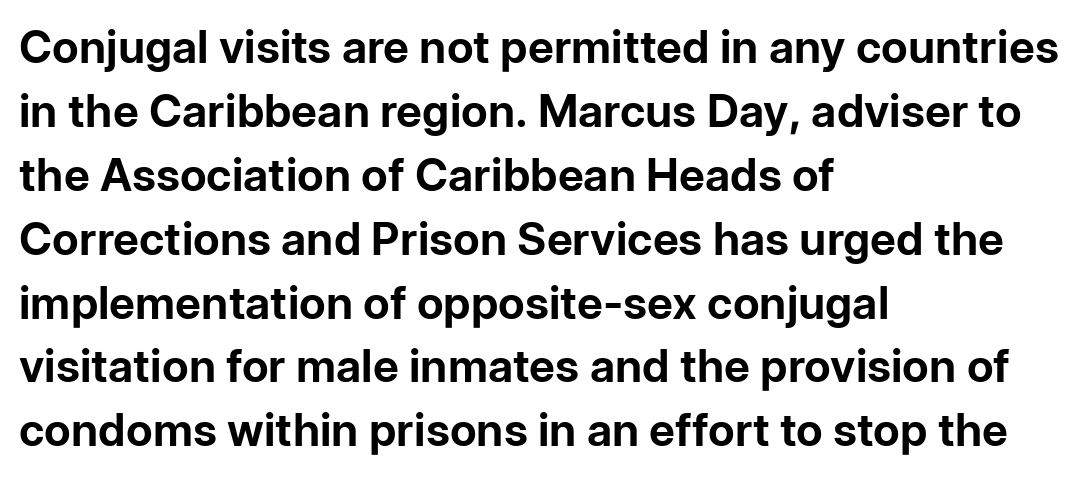
Does the copy run flush right? No — it runs flush left. Underlining? Definitely not there. Is the type bold? Yes — the strokes are clearly thick and heavy. Look at the tracking — it's just the regular setting, nothing added. Posture: straight, roman, zero tilt.
